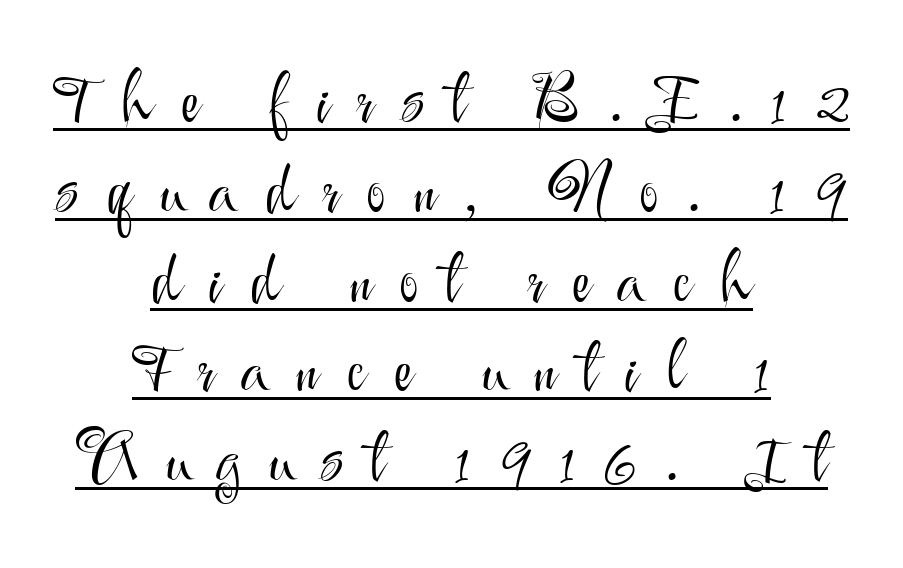
Q: Is the text bold? A: No.
Q: Is the typeface a serif or a sans-serif typeface? A: Sans-serif.
Q: Is the text underlined? A: Yes.
Q: How is the paragraph aligned? A: Centered.
Q: Is the spacing between letters normal or unusually wide? A: Unusually wide.
Q: Is the spacing between lines tight, normal or loose? A: Normal.
Q: Width (condensed, normal, or wide)? A: Normal.
Q: Stroke contrast? A: Medium.
Q: x-height? A: Small.
Q: Monospaced? A: No.
